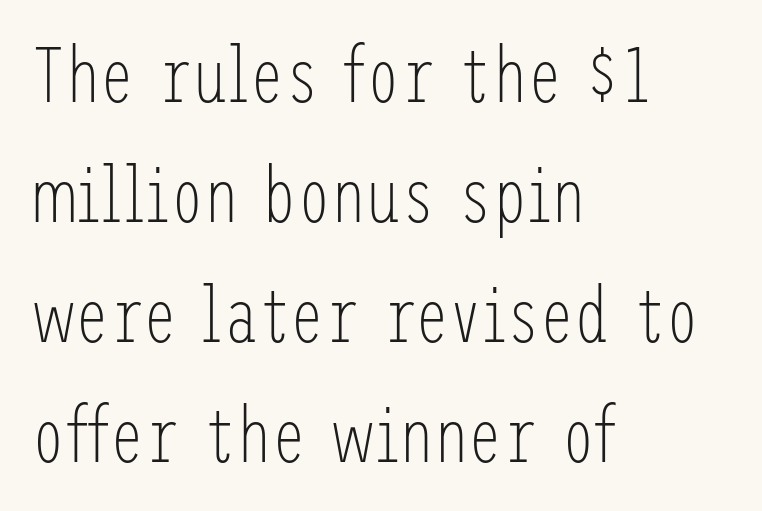
Q: Is the text bold? A: No.
Q: Is the text italic (slanted)? A: No, it is upright.
Q: Is the typeface a serif or a sans-serif typeface? A: Sans-serif.
Q: Is the text underlined? A: No.
Q: How is the paragraph aligned? A: Left-aligned.
Q: Is the spacing between letters normal or unusually wide? A: Normal.
Q: Is the spacing between lines tight, normal or loose? A: Normal.
Q: Width (condensed, normal, or wide)? A: Condensed.
Q: Stroke contrast? A: Low.
Q: x-height? A: Medium.
